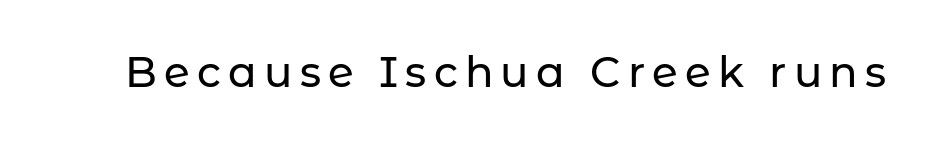
The image shows 42 px sans-serif type, upright; set not underlined; low stroke contrast and a medium x-height.
